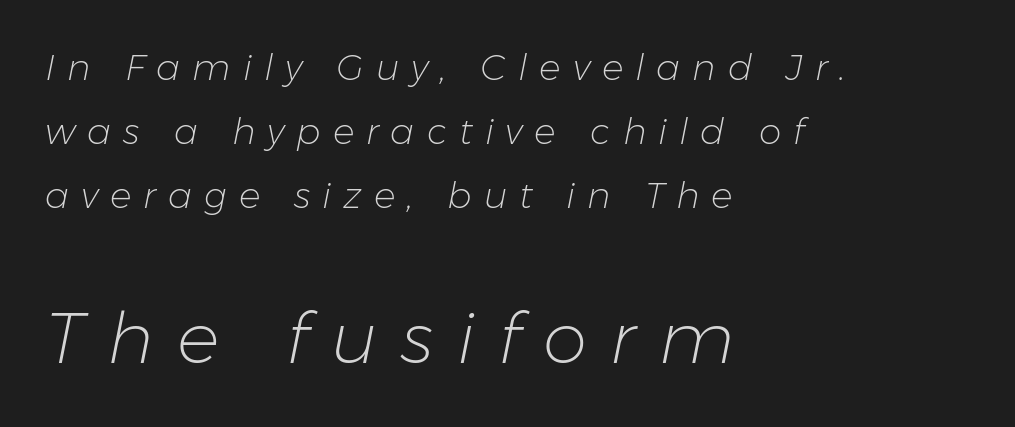
Q: Is the text bold? A: No.
Q: Is the text italic (slanted)? A: Yes, it leans right by about 11 degrees.
Q: Is the text underlined? A: No.
Q: How is the paragraph aligned? A: Left-aligned.
Q: Is the spacing between letters normal or unusually wide? A: Unusually wide.
Q: Which block of text is set in a larger size, the first (top) or the second (bottom)? A: The second (bottom) one.
Q: Width (condensed, normal, or wide)? A: Normal.
Q: Stroke contrast? A: Low.
Q: x-height? A: Medium.
Q: Monospaced? A: No.
